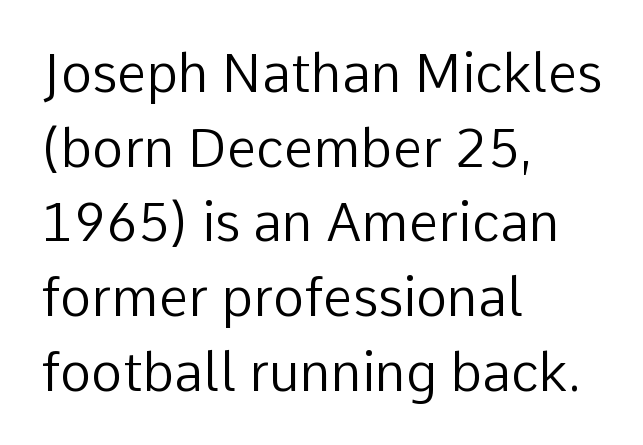
Unlike a traditional serif, this face leaves its strokes unadorned. Does the leading feel generous? No, just average. The characters are drawn with everyday or finer stroke widths. This sample uses plain, unmodified letter spacing.
